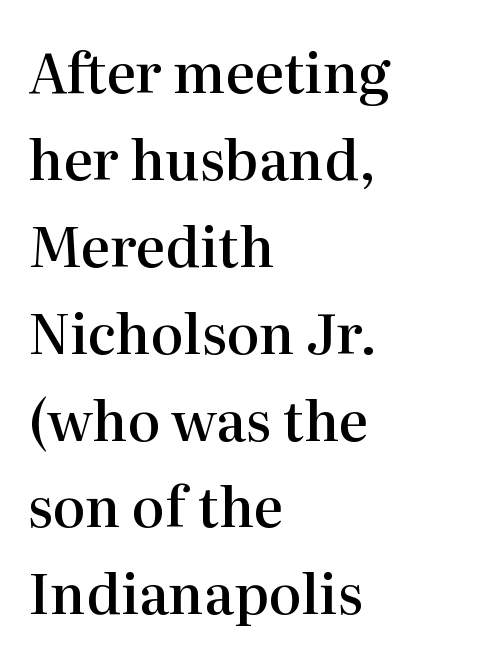
{"serif": "yes", "italic": "no", "bold": "semi", "weight": "semibold", "width": "normal", "stroke_contrast": "high", "x_height": "medium", "monospaced": "no", "underline": "no", "align": "left", "line_spacing": "normal", "line_spacing_ratio": 1.58, "letter_spacing": "normal", "letter_spacing_em": 0.0, "glyph_px": 55}
